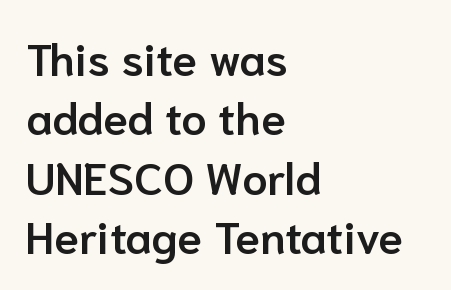
How are the letters spaced? Ordinarily, with no added tracking. Character widths vary here, with narrow letters taking less room than wide ones. Each line starts at the same left margin while the right side varies. This is sans-serif lettering, the kind often seen on screens and signage. A typesetter would mark this as roman, not italic.
